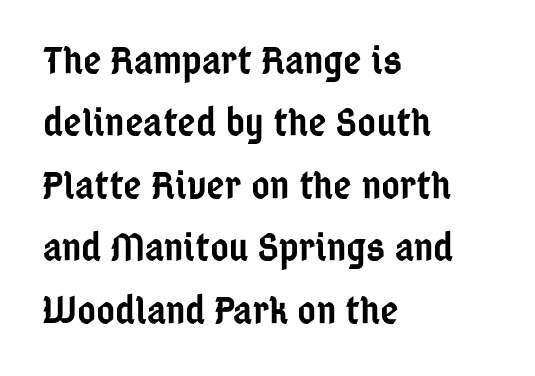
The string is rendered with underlining switched off. The rows are spaced the way most documents space them. Nope, not italic — everything's standing straight. Is the letter spacing exaggerated? No — it looks like the ordinary default. Examine the stroke ends and you'll find no serifs.
